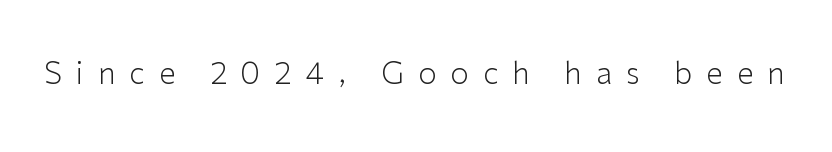
The image shows 30 px light sans-serif type, upright; set unusually wide letter spacing (+0.47 em), not underlined; low stroke contrast and a medium x-height.
